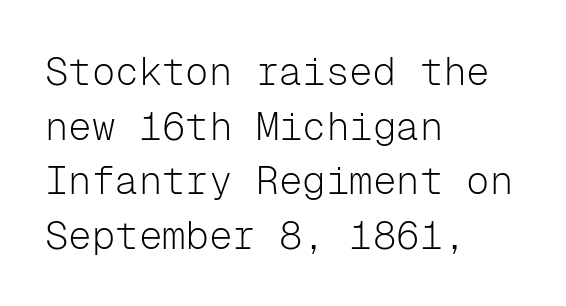
Students, note that the glyphs here touch the page at normal intervals. The specimen omits any rule beneath the text block's lines. Do the characters align in a grid? Yes, the font is monospaced. Each stroke keeps to a modest, everyday thickness or less.
